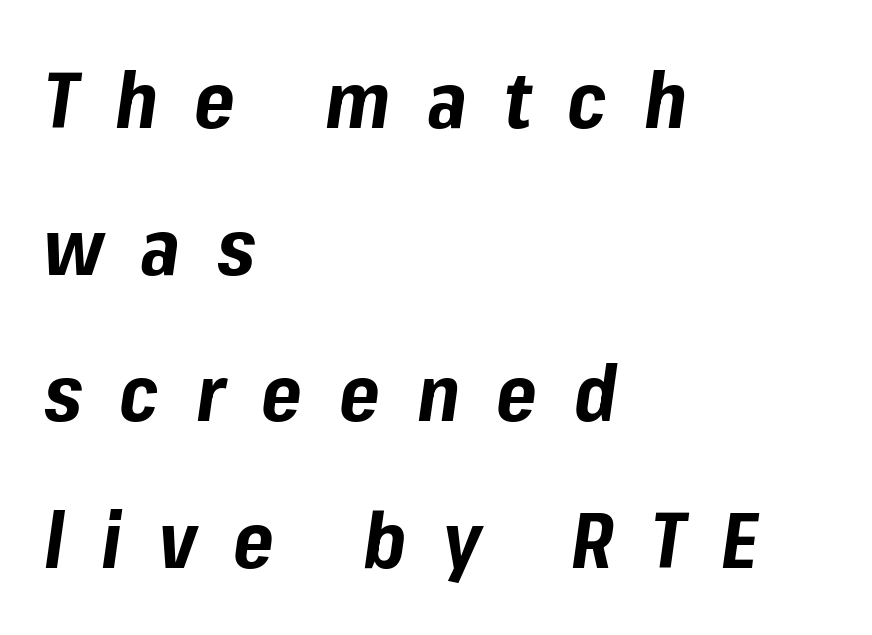
This rendering widens character spacing well past its baseline value. The typography opts for an oblique posture over an upright one. The rag falls on the right side of this text block. Only glyphs here, with clear space below each row. Every letter is thick-stroked: bold, no question.
